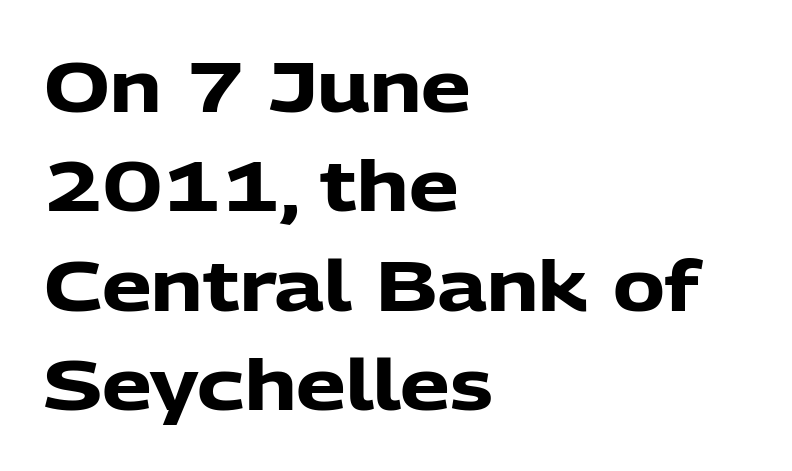
{"serif": "no", "italic": "no", "bold": "yes", "weight": "heavy", "width": "normal", "stroke_contrast": "low", "x_height": "medium", "monospaced": "no", "underline": "no", "align": "left", "line_spacing": "normal", "line_spacing_ratio": 1.42, "letter_spacing": "normal", "letter_spacing_em": 0.0, "glyph_px": 70}
